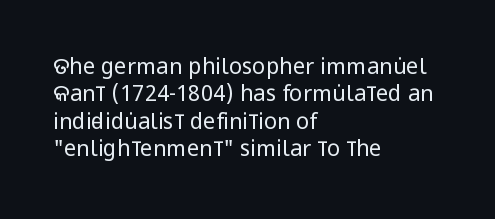
{"italic": "no", "bold": "no", "underline": "no", "align": "left", "line_spacing": "normal", "line_spacing_ratio": 1.25, "letter_spacing": "normal", "letter_spacing_em": 0.0, "glyph_px": 22}
